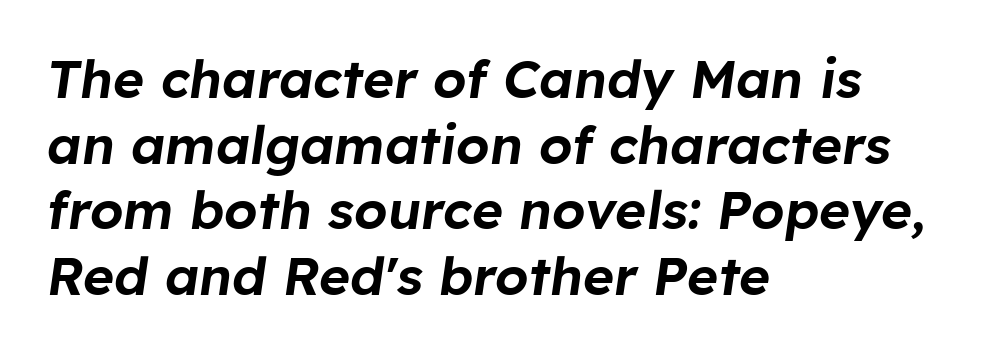
{"italic": "yes", "lean": "right", "slant_degrees": 8, "width": "normal", "stroke_contrast": "low", "x_height": "medium", "monospaced": "no", "underline": "no", "align": "left", "line_spacing_ratio": 1.24, "letter_spacing": "normal", "letter_spacing_em": 0.0, "glyph_px": 53}
